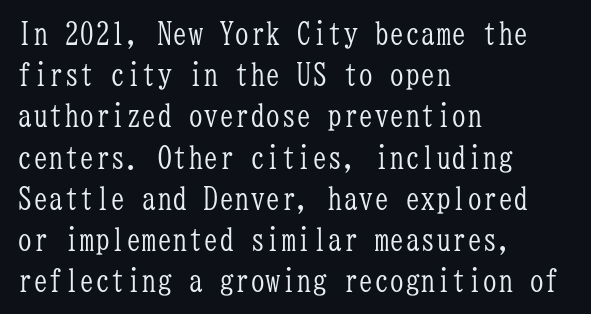
This sample has the even, mechanical cadence of fixed-width lettering. Is the block centered? No — it sits flush against the left margin. Old-style or modern, the face here clearly has serifs. Inter-character spacing is left at the font's built-in metrics. Weight: not bold — regular or lighter. Evenly set lines give the paragraph a standard silhouette.
